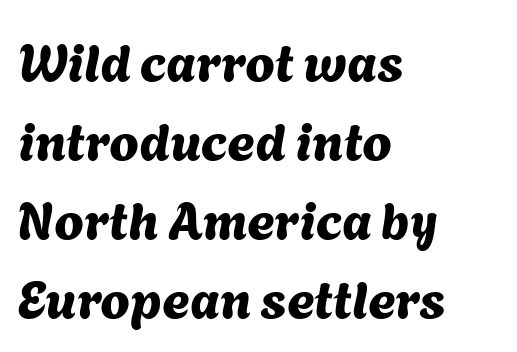
The image shows 53 px sans-serif type; set left-aligned, normal line spacing (1.49x), normal letter spacing, not underlined; medium stroke contrast and a medium x-height.
